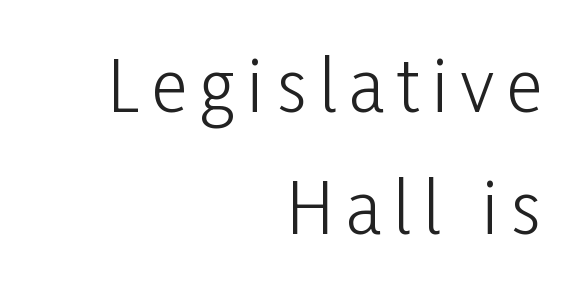
Q: Is the text bold? A: No.
Q: Is the text italic (slanted)? A: No, it is upright.
Q: Is the typeface a serif or a sans-serif typeface? A: Sans-serif.
Q: Is the text underlined? A: No.
Q: How is the paragraph aligned? A: Right-aligned.
Q: Width (condensed, normal, or wide)? A: Condensed.
Q: Stroke contrast? A: Low.
Q: x-height? A: Medium.
Q: Monospaced? A: No.
